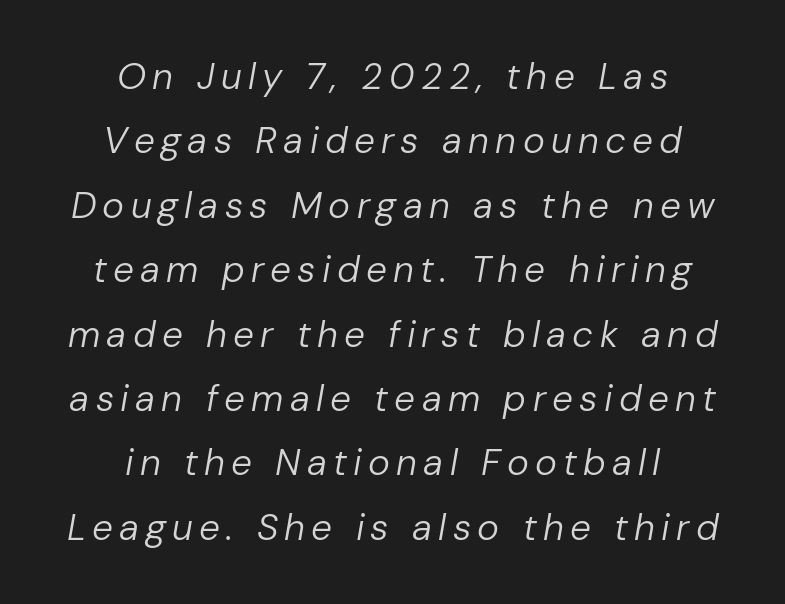
Lines of text with bare space underneath. This sample has the flowing, uneven cadence of proportional lettering. Would a proofreader flag this as italicized? Yes. This is not heavy type; no bold has been used. Which margin do the lines hug? Neither — every line sits in the middle.
